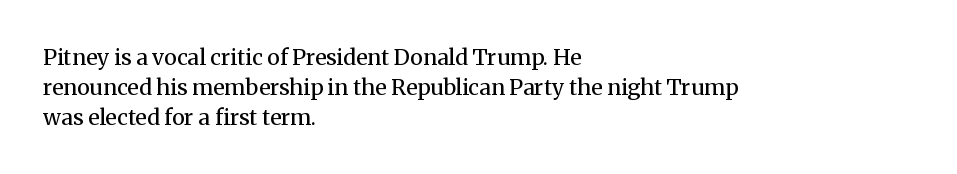
The image shows 22 px text type, upright; set left-aligned, normal line spacing (1.36x), normal letter spacing, not underlined.
